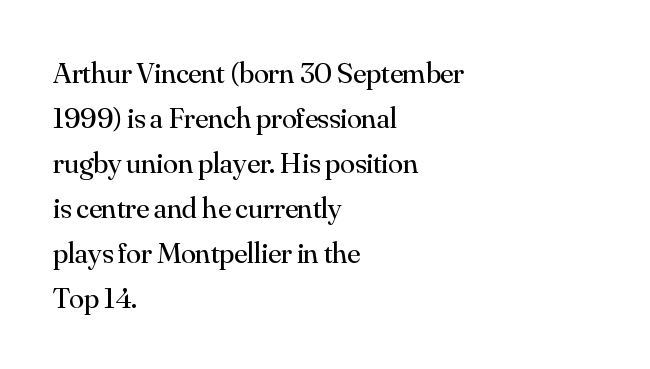
Just letters on the line, the space beneath them empty. This is the regular roman posture of the typeface. Default kerning and tracking; the words read as compact shapes. The designer went with a serif here, giving each stem small feet.
